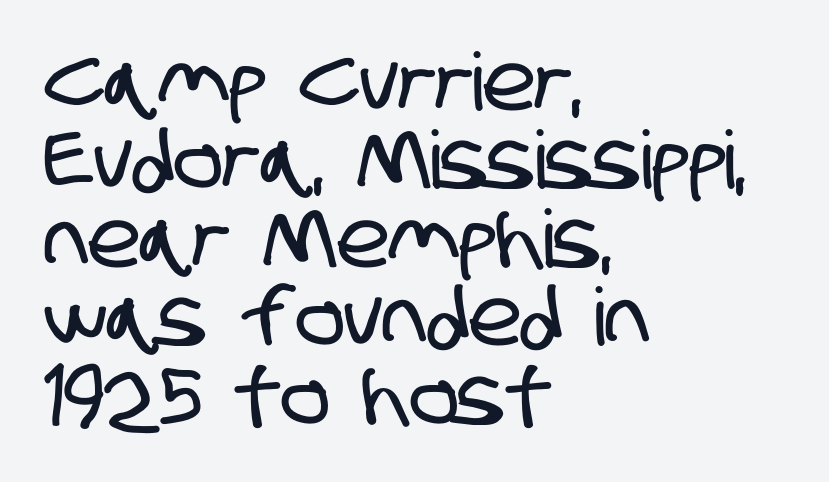
{"serif": "no", "width": "condensed", "stroke_contrast": "low", "x_height": "large", "monospaced": "no", "underline": "no", "align": "left", "line_spacing": "tight", "line_spacing_ratio": 0.98, "letter_spacing": "normal", "letter_spacing_em": 0.0, "glyph_px": 80}
